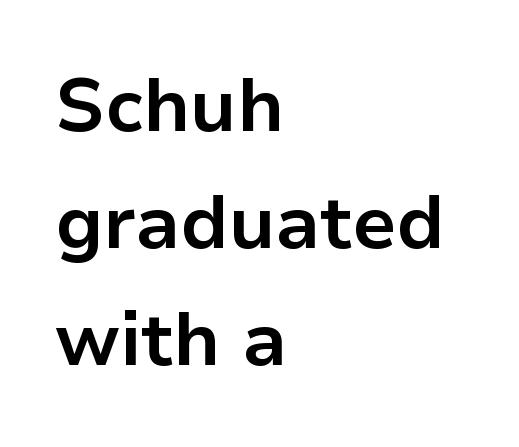
The image shows 75 px bold sans-serif type, upright; set left-aligned, normal line spacing (1.56x), normal letter spacing, not underlined; low stroke contrast and a medium x-height.
